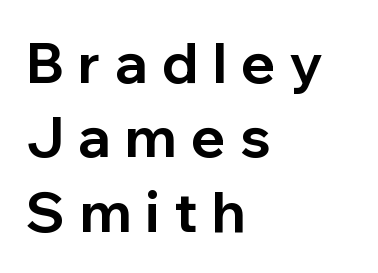
Q: Is the text bold? A: Yes.
Q: Is the text italic (slanted)? A: No, it is upright.
Q: Is the typeface a serif or a sans-serif typeface? A: Sans-serif.
Q: Is the text underlined? A: No.
Q: How is the paragraph aligned? A: Left-aligned.
Q: Is the spacing between letters normal or unusually wide? A: Unusually wide.
Q: Is the spacing between lines tight, normal or loose? A: Normal.
Q: Width (condensed, normal, or wide)? A: Normal.
Q: Stroke contrast? A: Low.
Q: x-height? A: Medium.
Q: Monospaced? A: No.
